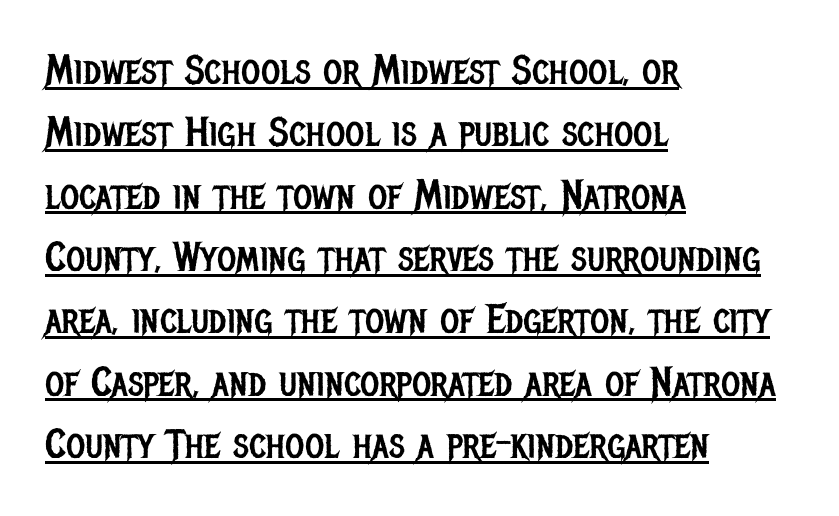
Q: Is the text bold? A: No.
Q: Is the text italic (slanted)? A: No, it is upright.
Q: Is the typeface a serif or a sans-serif typeface? A: Sans-serif.
Q: Is the text underlined? A: Yes.
Q: How is the paragraph aligned? A: Left-aligned.
Q: Is the spacing between letters normal or unusually wide? A: Normal.
Q: Is the spacing between lines tight, normal or loose? A: Normal.
Q: Width (condensed, normal, or wide)? A: Condensed.
Q: Stroke contrast? A: Low.
Q: x-height? A: Large.
Q: Monospaced? A: No.
